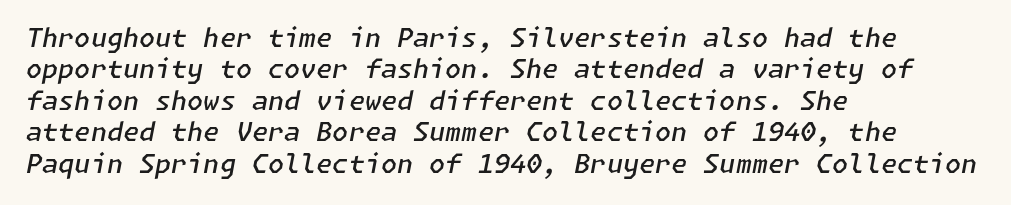
Each word holds together tightly as a unit, with standard inter-letter gaps. Type without underlining. The passage shown is semibold, sitting just below true bold. In terms of posture, this sample is oblique.
